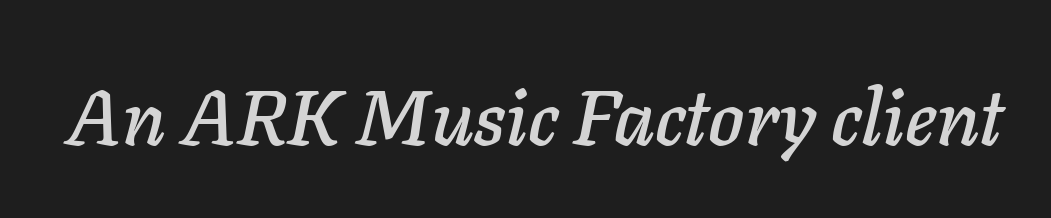
Q: Is the text italic (slanted)? A: Yes, it leans right by about 11 degrees.
Q: Is the text underlined? A: No.
Q: Is the spacing between letters normal or unusually wide? A: Normal.
Q: Width (condensed, normal, or wide)? A: Normal.
Q: Stroke contrast? A: Low.
Q: x-height? A: Medium.
Q: Monospaced? A: No.
